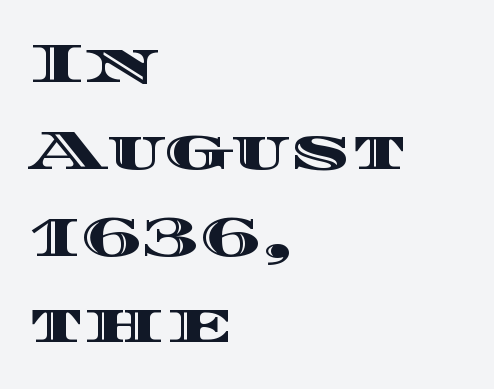
The image shows 56 px wide type, upright; set left-aligned, normal line spacing (1.55x), normal letter spacing, not underlined; a large x-height.
